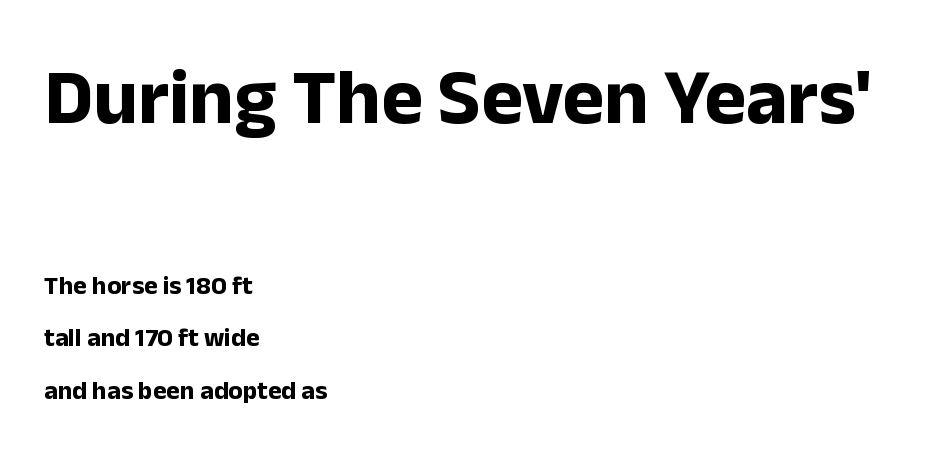
Note the varied advance widths — an 'i' is clearly narrower than an 'm'. Designer's note — italics off, roman on. Teacher's note: observe the even left margin — that is flush-left alignment. The designer went with a sans here, leaving each stem footless.
